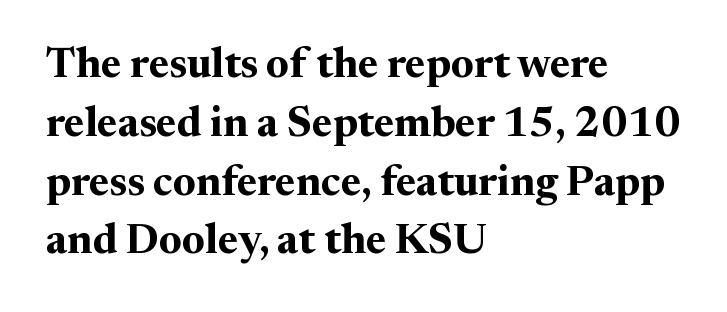
Q: Is the text bold? A: Yes.
Q: Is the text italic (slanted)? A: No, it is upright.
Q: Is the typeface a serif or a sans-serif typeface? A: Serif.
Q: Is the text underlined? A: No.
Q: How is the paragraph aligned? A: Left-aligned.
Q: Is the spacing between letters normal or unusually wide? A: Normal.
Q: Is the spacing between lines tight, normal or loose? A: Normal.
Q: Width (condensed, normal, or wide)? A: Normal.
Q: Stroke contrast? A: Medium.
Q: x-height? A: Medium.
Q: Monospaced? A: No.
